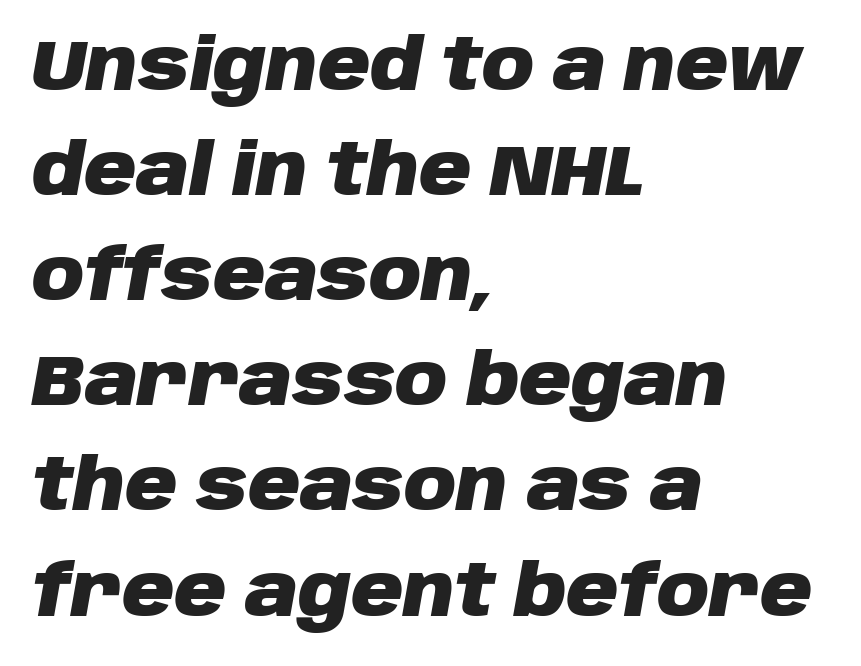
{"italic": "yes", "lean": "right", "slant_degrees": 10, "bold": "yes", "weight": "heavy", "width": "normal", "stroke_contrast": "low", "x_height": "large", "monospaced": "no", "underline": "no", "align": "left", "line_spacing": "normal", "line_spacing_ratio": 1.46, "letter_spacing": "normal", "letter_spacing_em": 0.0, "glyph_px": 72}
